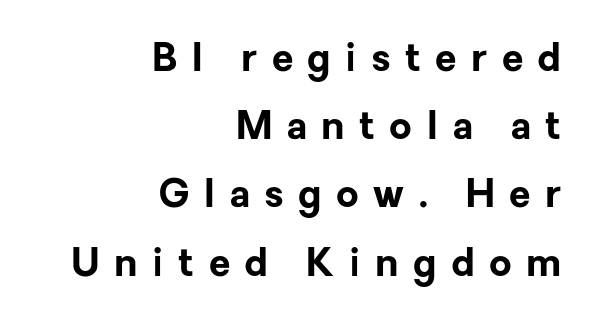
Character widths vary here, with narrow letters taking less room than wide ones. The horizontal fit of the characters is loose and conspicuously gappy. Type style note: lacks serifs. A bare baseline throughout the passage.
